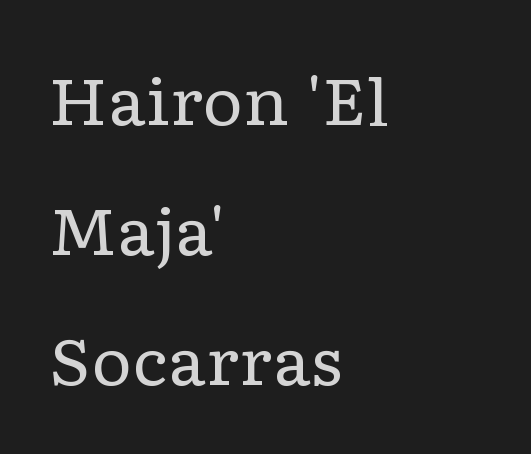
The image shows 64 px regular-weight, wide serif type, upright; set left-aligned, loose line spacing (2.03x), normal letter spacing, not underlined; low stroke contrast and a medium x-height.
